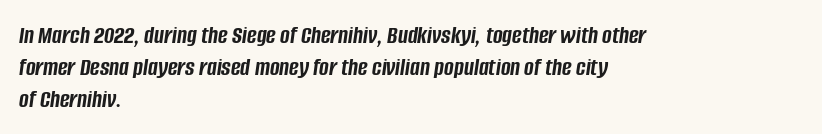
{"italic": "yes", "lean": "right", "slant_degrees": 8, "bold": "yes", "underline": "no", "align": "left", "line_spacing_ratio": 1.23, "letter_spacing": "normal", "letter_spacing_em": 0.0, "glyph_px": 26}
